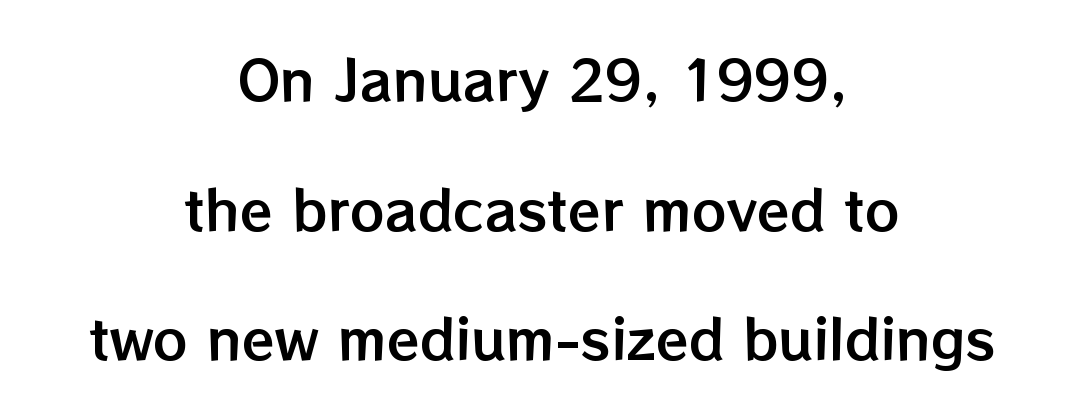
Varying glyph widths throughout — classic text-font behaviour. Clear beneath every line of the passage. Reading down the block, each line starts at a different indent, mirrored at its end. The lettering holds an erect, upright posture throughout. Does the leading feel generous? Absolutely, it's lavish.
